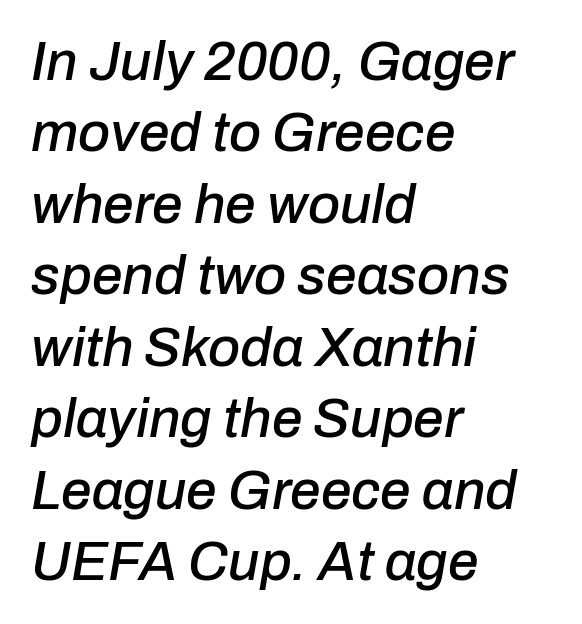
The rendering keeps characters at their native spacing. Clear beneath every line of the passage. It's the slanting kind of type. Where is the straight margin? On the left. Evenly set lines give the paragraph a standard silhouette.
